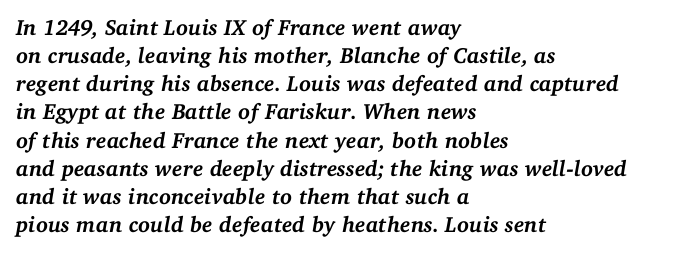
{"italic": "yes", "lean": "right", "slant_degrees": 11, "bold": "yes", "underline": "no", "align": "left", "line_spacing": "normal", "line_spacing_ratio": 1.28, "letter_spacing": "normal", "letter_spacing_em": 0.0, "glyph_px": 22}
